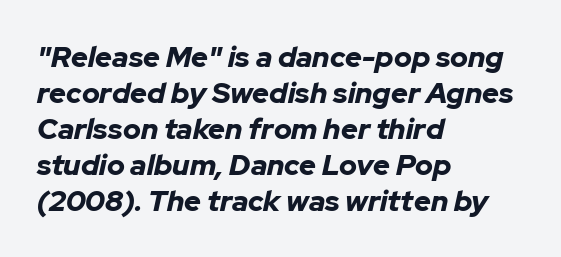
Q: Is the text bold? A: Yes.
Q: Is the text italic (slanted)? A: Yes, it leans right by about 12 degrees.
Q: Is the text underlined? A: No.
Q: How is the paragraph aligned? A: Left-aligned.
Q: Is the spacing between letters normal or unusually wide? A: Normal.
Q: Width (condensed, normal, or wide)? A: Normal.
Q: Stroke contrast? A: Low.
Q: x-height? A: Medium.
Q: Monospaced? A: No.
